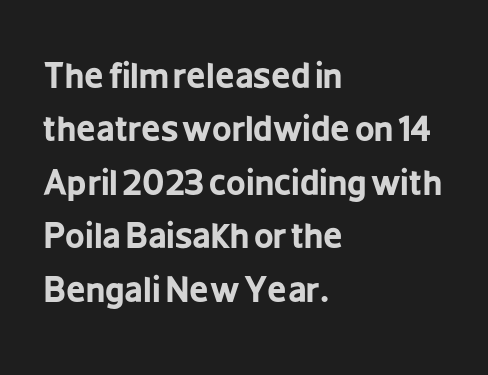
{"serif": "no", "italic": "no", "bold": "yes", "weight": "bold", "width": "condensed", "stroke_contrast": "low", "x_height": "medium", "monospaced": "no", "underline": "no", "align": "left", "line_spacing": "normal", "line_spacing_ratio": 1.57, "letter_spacing": "normal", "letter_spacing_em": 0.0, "glyph_px": 34}
